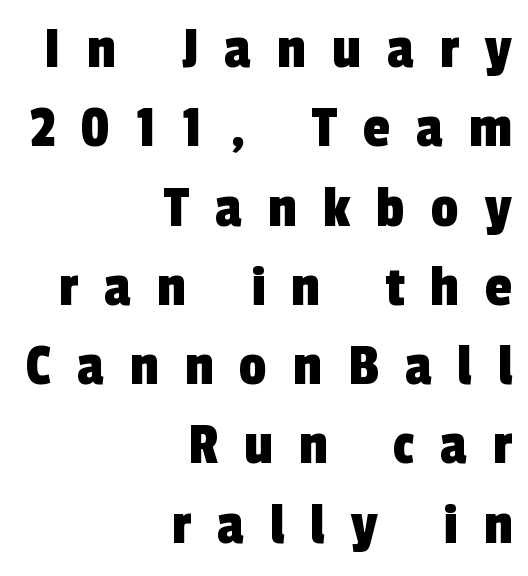
Q: Is the typeface a serif or a sans-serif typeface? A: Sans-serif.
Q: Is the text underlined? A: No.
Q: How is the paragraph aligned? A: Right-aligned.
Q: Is the spacing between letters normal or unusually wide? A: Unusually wide.
Q: Is the spacing between lines tight, normal or loose? A: Normal.
Q: Width (condensed, normal, or wide)? A: Condensed.
Q: x-height? A: Medium.
Q: Monospaced? A: No.
